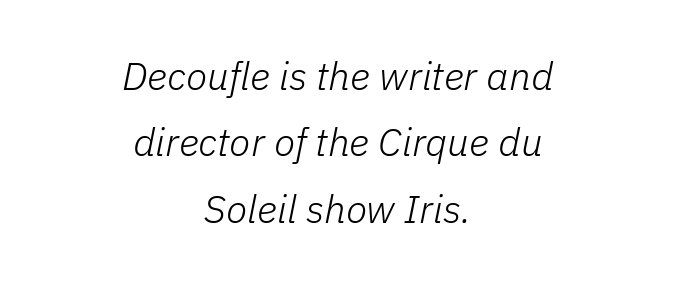
{"italic": "yes", "lean": "right", "slant_degrees": 11, "bold": "no", "weight": "light", "width": "normal", "stroke_contrast": "low", "x_height": "medium", "monospaced": "no", "underline": "no", "align": "center", "line_spacing": "normal", "line_spacing_ratio": 1.7, "letter_spacing": "normal", "letter_spacing_em": 0.0, "glyph_px": 39}
